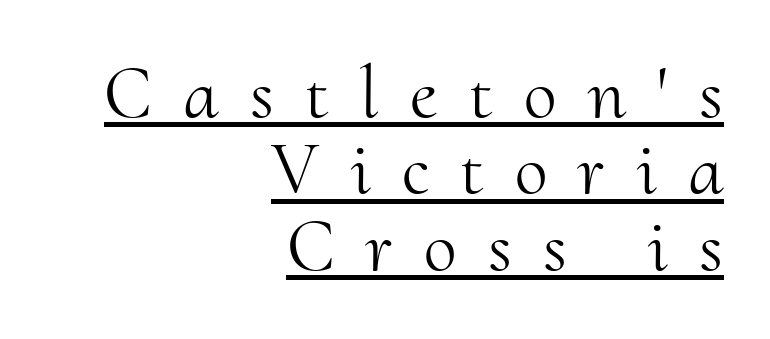
Q: Is the text bold? A: No.
Q: Is the text italic (slanted)? A: No, it is upright.
Q: Is the typeface a serif or a sans-serif typeface? A: Serif.
Q: Is the text underlined? A: Yes.
Q: How is the paragraph aligned? A: Right-aligned.
Q: Is the spacing between letters normal or unusually wide? A: Unusually wide.
Q: Is the spacing between lines tight, normal or loose? A: Tight.
Q: Width (condensed, normal, or wide)? A: Normal.
Q: Stroke contrast? A: Medium.
Q: x-height? A: Small.
Q: Monospaced? A: No.
